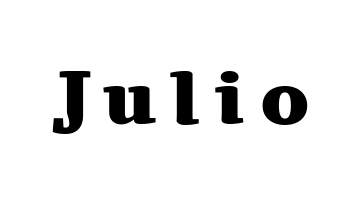
{"serif": "yes", "italic": "no", "bold": "yes", "weight": "heavy", "width": "wide", "stroke_contrast": "medium", "x_height": "medium", "monospaced": "no", "underline": "no", "glyph_px": 77}
